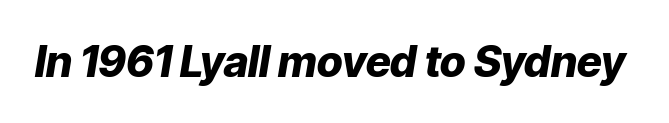
{"italic": "yes", "lean": "right", "slant_degrees": 9, "bold": "yes", "weight": "heavy", "width": "normal", "stroke_contrast": "low", "x_height": "medium", "monospaced": "no", "underline": "no", "letter_spacing": "normal", "letter_spacing_em": 0.0, "glyph_px": 43}
